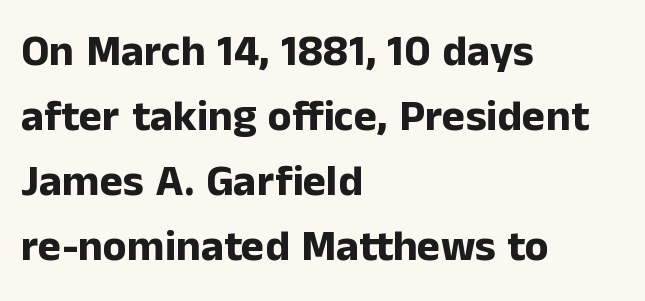
{"serif": "no", "italic": "no", "bold": "yes", "weight": "bold", "width": "normal", "stroke_contrast": "low", "x_height": "medium", "monospaced": "no", "underline": "no", "align": "left", "line_spacing": "normal", "line_spacing_ratio": 1.48, "letter_spacing": "normal", "letter_spacing_em": 0.0, "glyph_px": 44}
